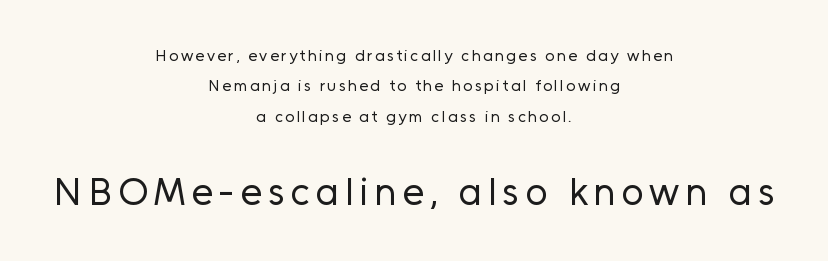
Note the varied advance widths — an 'i' is clearly narrower than an 'm'. The passage shown is not bold in any degree. Here the second block reads like a headline and the first like body copy. The lettering stays uniformly vertical, giving the passage a roman look.
